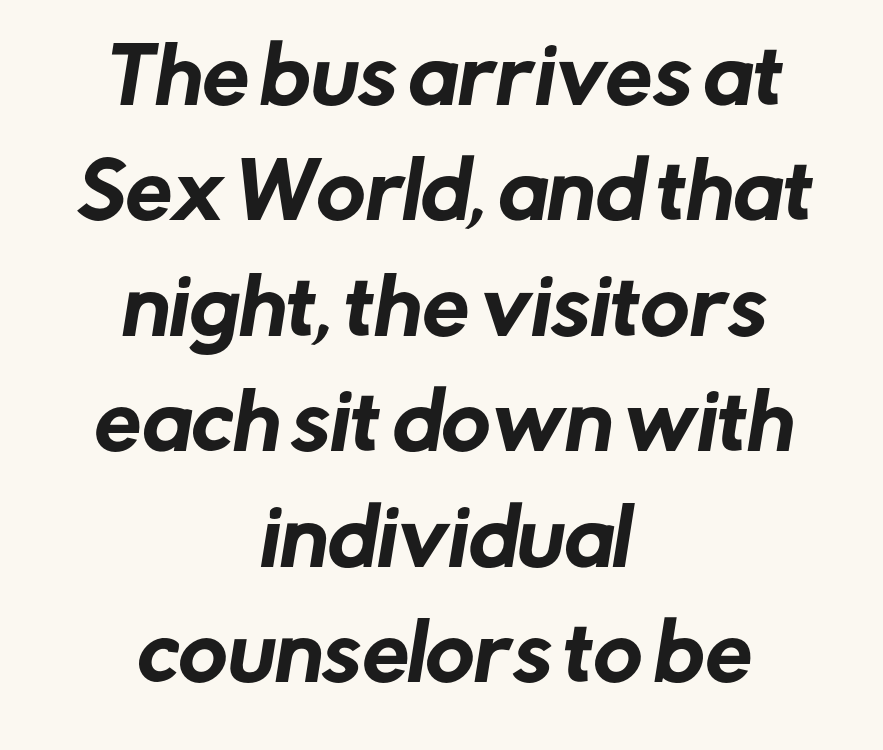
Is the letter spacing exaggerated? No — it looks like the ordinary default. You can tell from the bare stems that sans-serif type was used. Check under the words: just untouched page. How would I describe the line gaps? Plain and ordinary.
